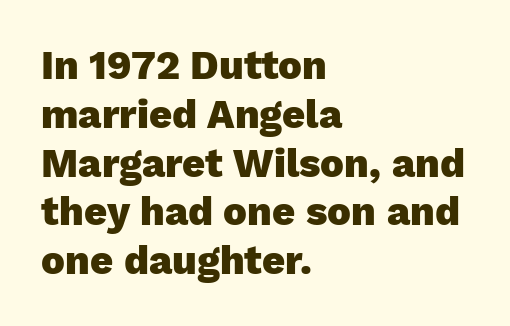
The image shows 40 px heavy sans-serif type, upright; set left-aligned, line spacing 1.22x, normal letter spacing, not underlined; low stroke contrast and a medium x-height.
